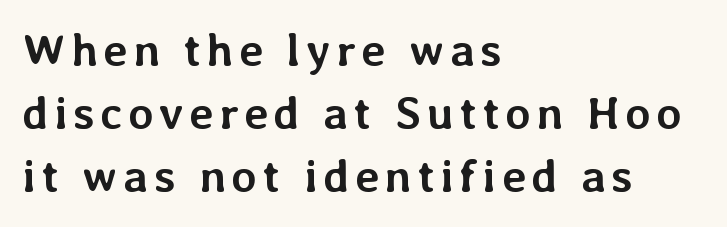
Q: Is the text bold? A: Yes.
Q: Is the text italic (slanted)? A: No, it is upright.
Q: Is the text underlined? A: No.
Q: How is the paragraph aligned? A: Left-aligned.
Q: Is the spacing between lines tight, normal or loose? A: Normal.
Q: Width (condensed, normal, or wide)? A: Normal.
Q: Stroke contrast? A: Low.
Q: x-height? A: Medium.
Q: Monospaced? A: No.
